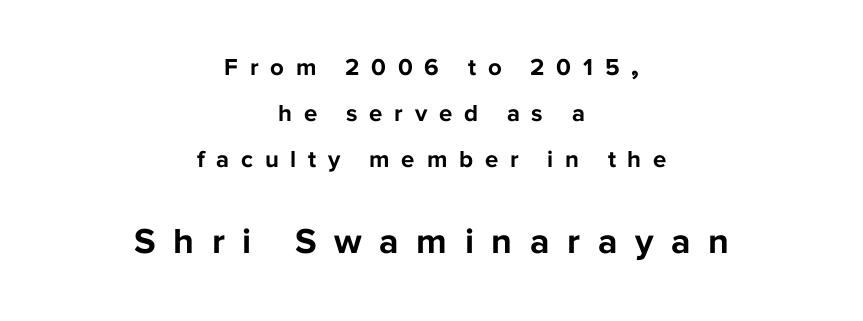
Q: Is the text bold? A: Yes.
Q: Is the text italic (slanted)? A: No, it is upright.
Q: Is the typeface a serif or a sans-serif typeface? A: Sans-serif.
Q: Is the text underlined? A: No.
Q: How is the paragraph aligned? A: Centered.
Q: Is the spacing between letters normal or unusually wide? A: Unusually wide.
Q: Is the spacing between lines tight, normal or loose? A: Loose.
Q: Which block of text is set in a larger size, the first (top) or the second (bottom)? A: The second (bottom) one.
Q: Width (condensed, normal, or wide)? A: Normal.
Q: Stroke contrast? A: Low.
Q: x-height? A: Medium.
Q: Monospaced? A: No.
